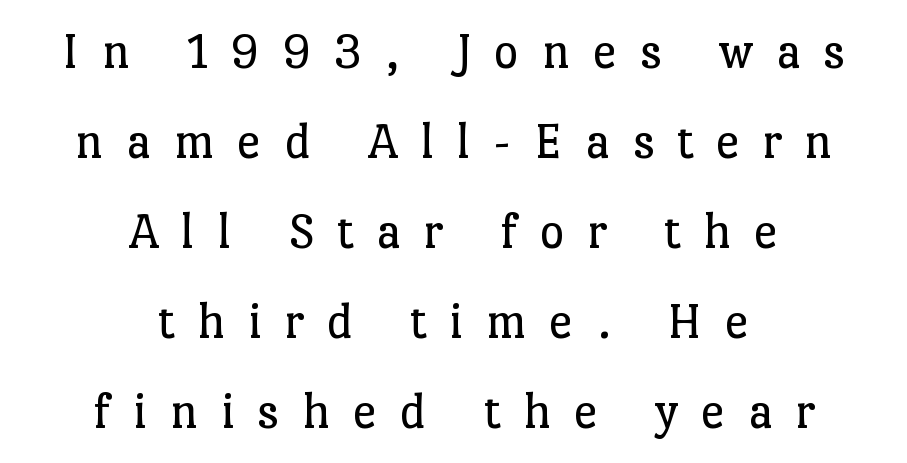
The face used here is proportionally spaced, like ordinary book or web type. The designer left line spacing at the default. Loose tracking; the words dissolve into strings of separated letters. Each line is balanced around a shared central axis.
